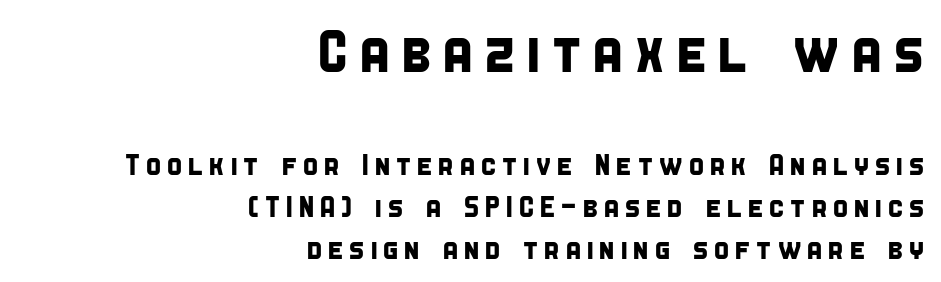
{"serif": "no", "width": "condensed", "stroke_contrast": "low", "x_height": "large", "monospaced": "no", "underline": "no", "align": "right", "line_spacing": "normal", "line_spacing_ratio": 1.4, "larger_block": "first", "size_ratio": 1.97, "glyph_px": 59}
